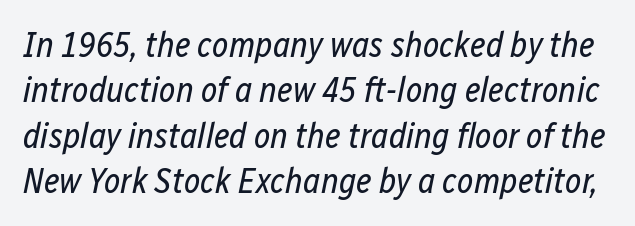
{"italic": "yes", "lean": "right", "slant_degrees": 12, "bold": "no", "weight": "regular", "width": "condensed", "stroke_contrast": "low", "x_height": "medium", "monospaced": "no", "underline": "no", "line_spacing": "normal", "line_spacing_ratio": 1.3, "letter_spacing": "normal", "letter_spacing_em": 0.0, "glyph_px": 35}
